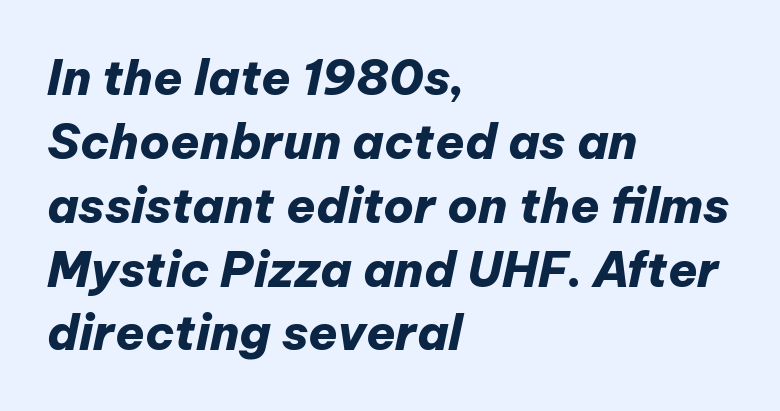
{"italic": "yes", "lean": "right", "slant_degrees": 12, "bold": "yes", "weight": "heavy", "width": "normal", "stroke_contrast": "low", "x_height": "medium", "monospaced": "no", "underline": "no", "align": "left", "line_spacing": "normal", "line_spacing_ratio": 1.33, "letter_spacing": "normal", "letter_spacing_em": 0.0, "glyph_px": 48}
